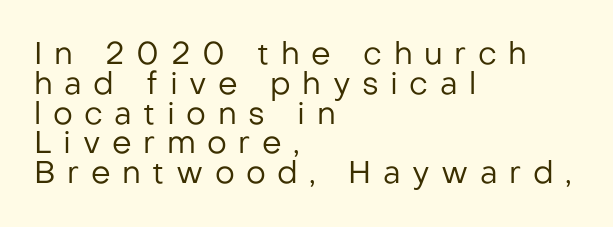
{"serif": "no", "italic": "no", "bold": "no", "weight": "regular", "width": "normal", "stroke_contrast": "low", "x_height": "medium", "monospaced": "no", "underline": "no", "align": "left", "line_spacing": "tight", "line_spacing_ratio": 0.96, "letter_spacing": "wide", "letter_spacing_em": 0.37, "glyph_px": 31}
